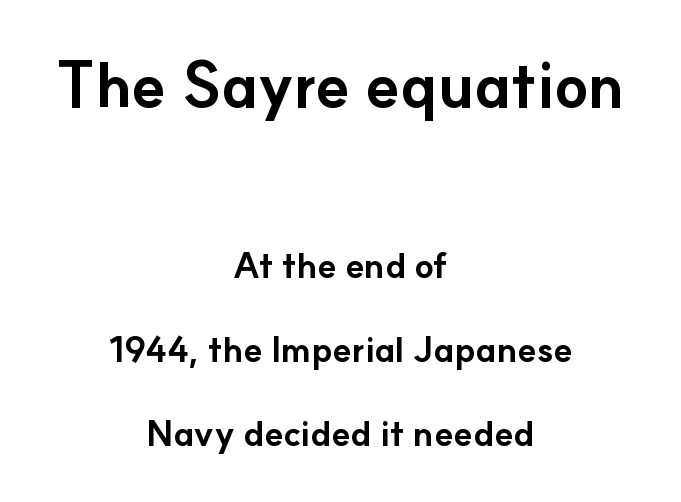
{"serif": "no", "italic": "no", "bold": "yes", "weight": "bold", "width": "normal", "stroke_contrast": "low", "x_height": "small", "monospaced": "no", "underline": "no", "align": "center", "line_spacing": "loose", "line_spacing_ratio": 2.4, "letter_spacing": "normal", "letter_spacing_em": 0.0, "larger_block": "first", "size_ratio": 1.77, "glyph_px": 62}
